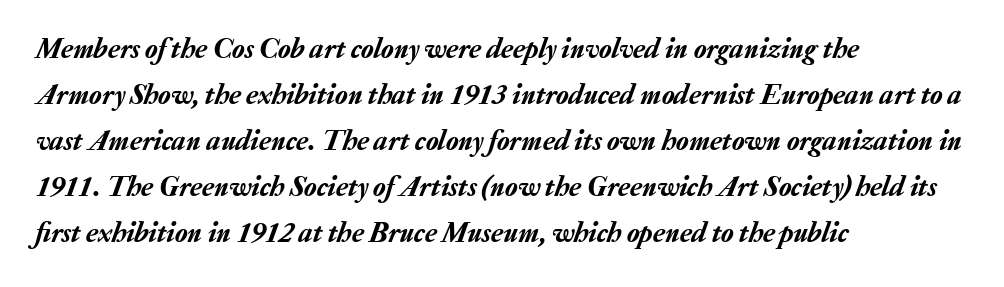
In terms of posture, this sample is oblique. A typesetter would call this zero additional tracking. The passage shown is typed in a proportional face where columns would drift. Descenders are the only things crossing below the line.
